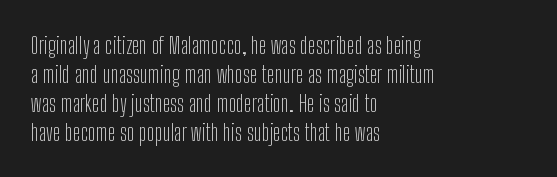
Q: Is the text bold? A: No.
Q: Is the text italic (slanted)? A: No, it is upright.
Q: Is the text underlined? A: No.
Q: How is the paragraph aligned? A: Left-aligned.
Q: Is the spacing between letters normal or unusually wide? A: Normal.
Q: Is the spacing between lines tight, normal or loose? A: Normal.
